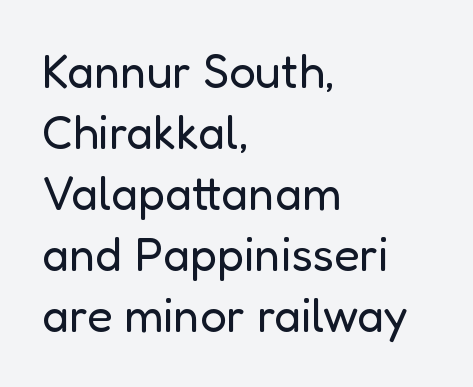
The image shows 47 px regular-weight sans-serif type, upright; set left-aligned, normal line spacing (1.3x), normal letter spacing, not underlined; low stroke contrast and a medium x-height.
